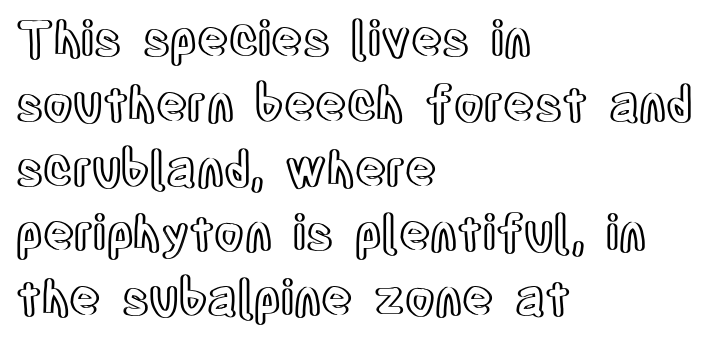
The image shows 48 px condensed type, upright; set left-aligned, normal line spacing (1.35x), normal letter spacing, not underlined; a large x-height.
